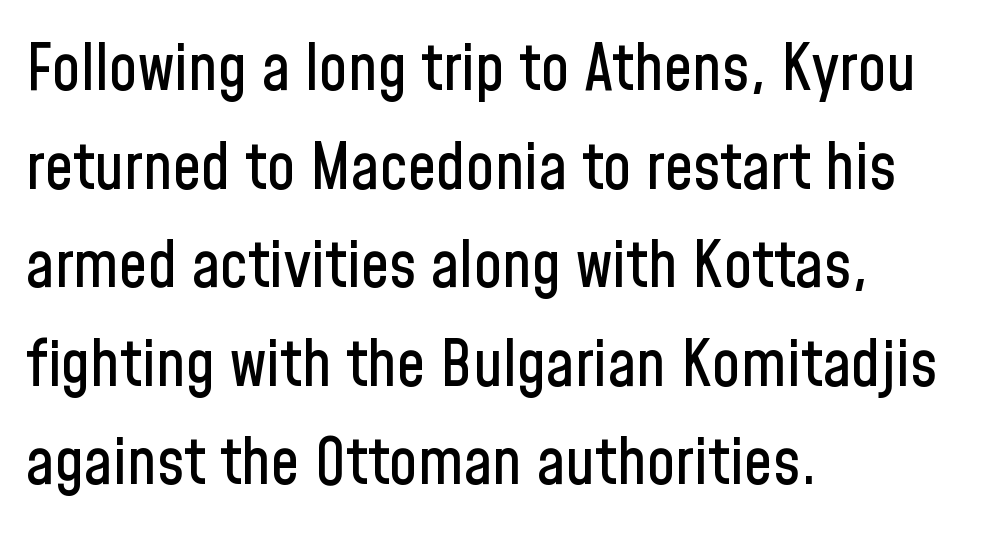
{"serif": "no", "italic": "no", "width": "condensed", "stroke_contrast": "low", "x_height": "medium", "monospaced": "no", "underline": "no", "align": "left", "line_spacing": "normal", "line_spacing_ratio": 1.54, "letter_spacing": "normal", "letter_spacing_em": 0.0, "glyph_px": 64}
